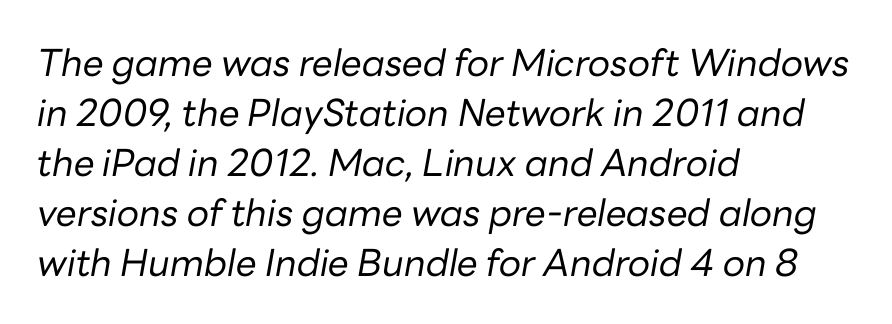
Q: Is the text bold? A: No.
Q: Is the text italic (slanted)? A: Yes, it leans right by about 10 degrees.
Q: Is the text underlined? A: No.
Q: How is the paragraph aligned? A: Left-aligned.
Q: Is the spacing between letters normal or unusually wide? A: Normal.
Q: Is the spacing between lines tight, normal or loose? A: Normal.
Q: Width (condensed, normal, or wide)? A: Normal.
Q: Stroke contrast? A: Low.
Q: x-height? A: Medium.
Q: Monospaced? A: No.
